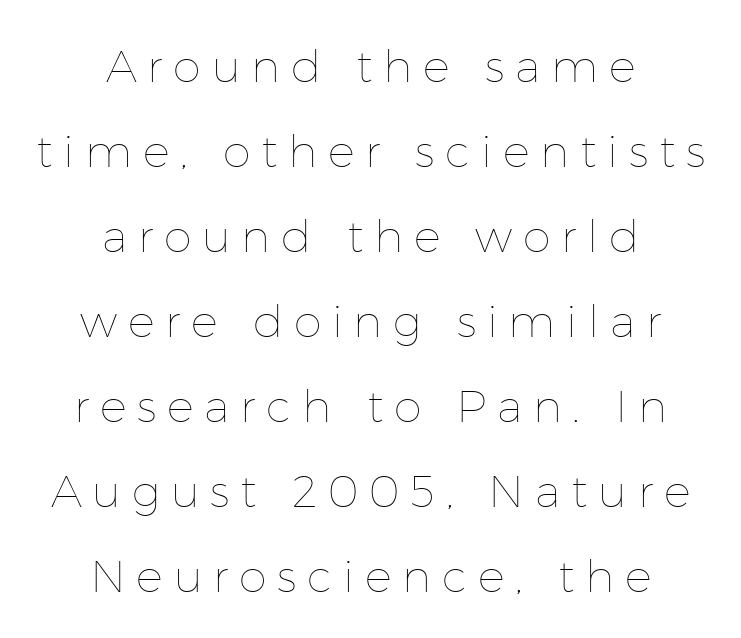
Q: Is the text bold? A: No.
Q: Is the text italic (slanted)? A: No, it is upright.
Q: Is the text underlined? A: No.
Q: How is the paragraph aligned? A: Centered.
Q: Is the spacing between letters normal or unusually wide? A: Unusually wide.
Q: Width (condensed, normal, or wide)? A: Normal.
Q: Stroke contrast? A: Low.
Q: x-height? A: Medium.
Q: Monospaced? A: No.
